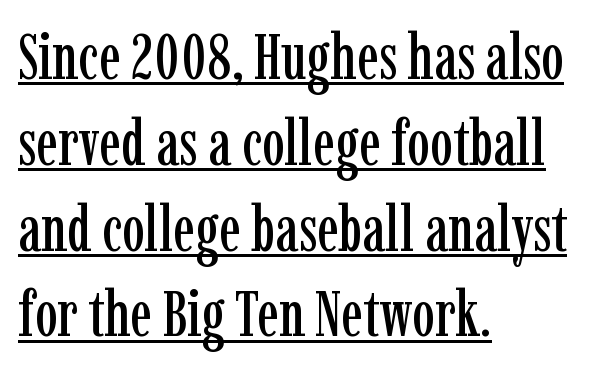
The image shows 64 px condensed serif type, upright; set left-aligned, normal line spacing (1.34x), normal letter spacing, underlined; low stroke contrast and a medium x-height.
